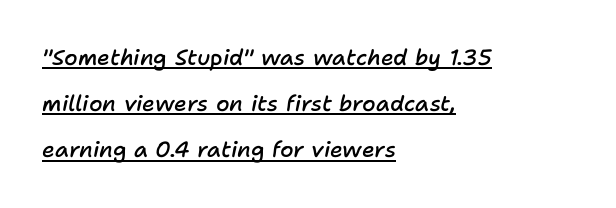
A typesetter would call this zero additional tracking. Every character sits at an angle, as italics do. Slightly chunky letters — semibold, I'd say, not full bold. Baseline-to-baseline distance is far greater than the letter height. This sample is left-justified, so line endings fall wherever the words run out. Notice how a bar underscores the lettering throughout.
